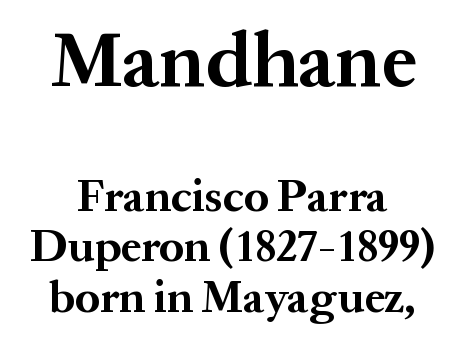
Students, note that the glyphs here touch the page at normal intervals. This sample has the flowing, uneven cadence of proportional lettering. The passage shown is typeset with a serif family. The specimen reads as upright at a glance. Line starts and ends both wander, symmetrically. Larger block? The one above; the one below is distinctly smaller.
